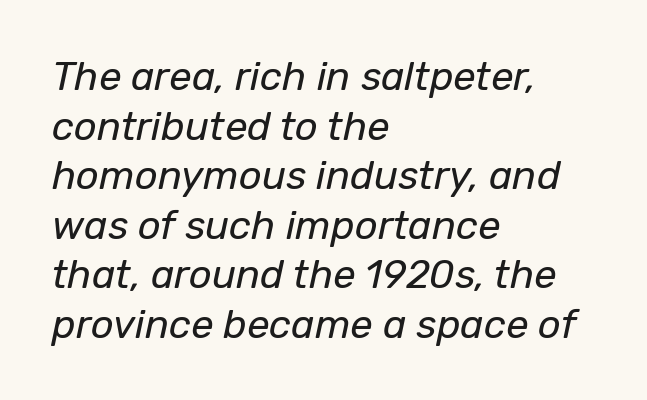
{"italic": "yes", "lean": "right", "slant_degrees": 12, "bold": "no", "weight": "regular", "width": "normal", "stroke_contrast": "low", "x_height": "medium", "monospaced": "no", "underline": "no", "align": "left", "line_spacing_ratio": 1.24, "letter_spacing": "normal", "letter_spacing_em": 0.0, "glyph_px": 40}
